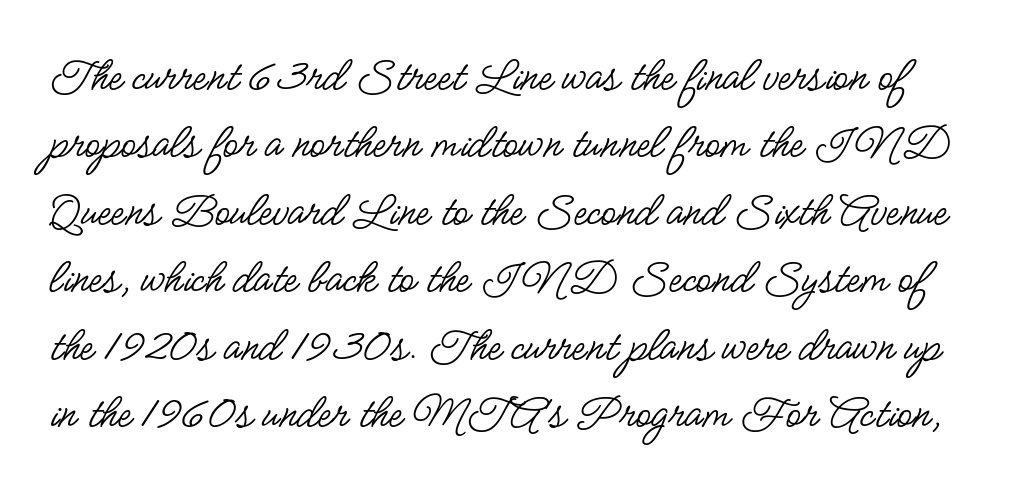
Q: Is the text bold? A: No.
Q: Is the text italic (slanted)? A: Yes.
Q: Is the typeface a serif or a sans-serif typeface? A: Sans-serif.
Q: Is the text underlined? A: No.
Q: Is the spacing between letters normal or unusually wide? A: Normal.
Q: Is the spacing between lines tight, normal or loose? A: Normal.
Q: Width (condensed, normal, or wide)? A: Condensed.
Q: Stroke contrast? A: Low.
Q: x-height? A: Small.
Q: Monospaced? A: No.
